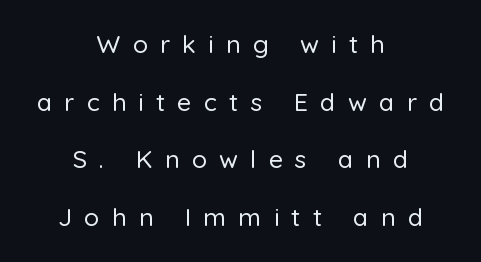
The image shows 25 px text type, upright; set centered, loose line spacing (2.31x), unusually wide letter spacing (+0.49 em), not underlined.
